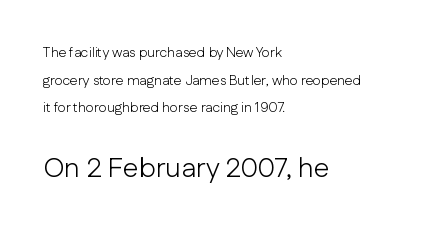
{"serif": "no", "italic": "no", "bold": "no", "weight": "light", "width": "normal", "stroke_contrast": "low", "x_height": "medium", "monospaced": "no", "underline": "no", "align": "left", "line_spacing": "loose", "line_spacing_ratio": 1.98, "letter_spacing": "normal", "letter_spacing_em": 0.0, "larger_block": "second", "size_ratio": 2.0, "glyph_px": 28}
